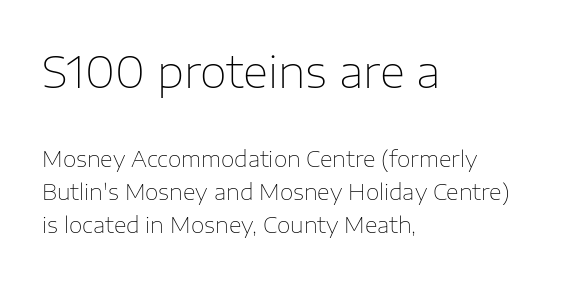
Q: Is the text bold? A: No.
Q: Is the text italic (slanted)? A: No, it is upright.
Q: Is the typeface a serif or a sans-serif typeface? A: Sans-serif.
Q: Is the text underlined? A: No.
Q: How is the paragraph aligned? A: Left-aligned.
Q: Is the spacing between letters normal or unusually wide? A: Normal.
Q: Is the spacing between lines tight, normal or loose? A: Normal.
Q: Which block of text is set in a larger size, the first (top) or the second (bottom)? A: The first (top) one.
Q: Width (condensed, normal, or wide)? A: Normal.
Q: Stroke contrast? A: Low.
Q: x-height? A: Medium.
Q: Monospaced? A: No.
